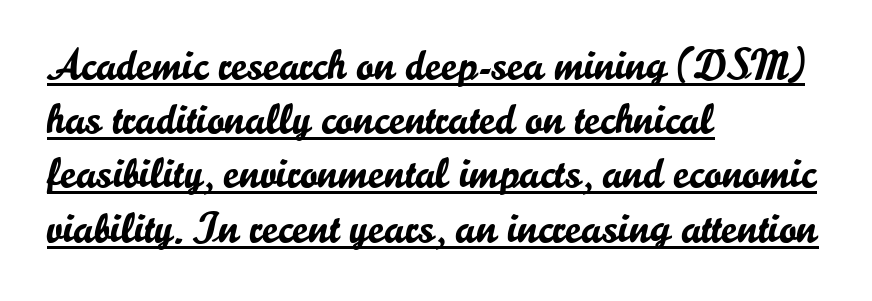
The image shows 43 px sans-serif type; set left-aligned, normal line spacing (1.26x), normal letter spacing, underlined; low stroke contrast and a small x-height.
